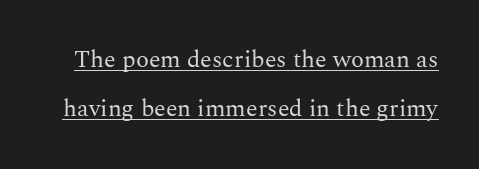
Q: Is the text bold? A: No.
Q: Is the text italic (slanted)? A: No, it is upright.
Q: Is the text underlined? A: Yes.
Q: Is the spacing between letters normal or unusually wide? A: Normal.
Q: Is the spacing between lines tight, normal or loose? A: Loose.
